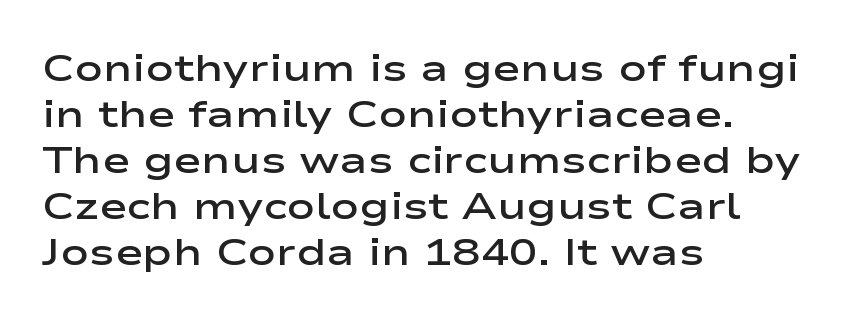
Q: Is the text bold? A: Semi-bold.
Q: Is the text italic (slanted)? A: No, it is upright.
Q: Is the typeface a serif or a sans-serif typeface? A: Sans-serif.
Q: Is the text underlined? A: No.
Q: How is the paragraph aligned? A: Left-aligned.
Q: Is the spacing between letters normal or unusually wide? A: Normal.
Q: Width (condensed, normal, or wide)? A: Wide.
Q: Stroke contrast? A: Low.
Q: x-height? A: Medium.
Q: Monospaced? A: No.
